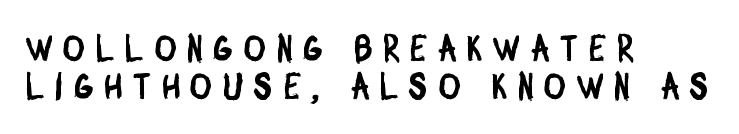
Q: Is the typeface a serif or a sans-serif typeface? A: Sans-serif.
Q: Is the text underlined? A: No.
Q: How is the paragraph aligned? A: Left-aligned.
Q: Is the spacing between letters normal or unusually wide? A: Unusually wide.
Q: Is the spacing between lines tight, normal or loose? A: Tight.
Q: Width (condensed, normal, or wide)? A: Condensed.
Q: Stroke contrast? A: Low.
Q: x-height? A: Large.
Q: Monospaced? A: No.
